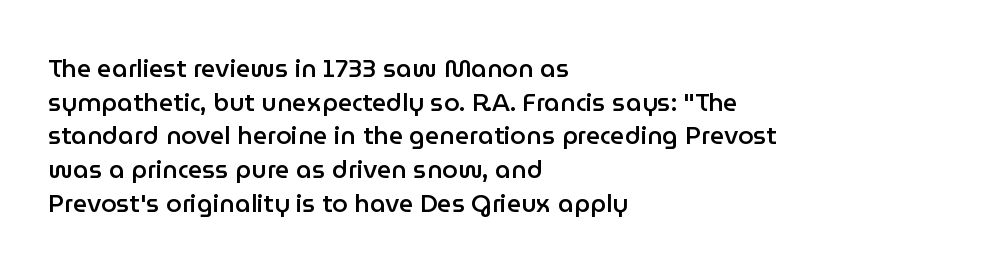
Q: Is the text bold? A: Semi-bold.
Q: Is the text italic (slanted)? A: No, it is upright.
Q: Is the text underlined? A: No.
Q: How is the paragraph aligned? A: Left-aligned.
Q: Is the spacing between letters normal or unusually wide? A: Normal.
Q: Is the spacing between lines tight, normal or loose? A: Normal.
